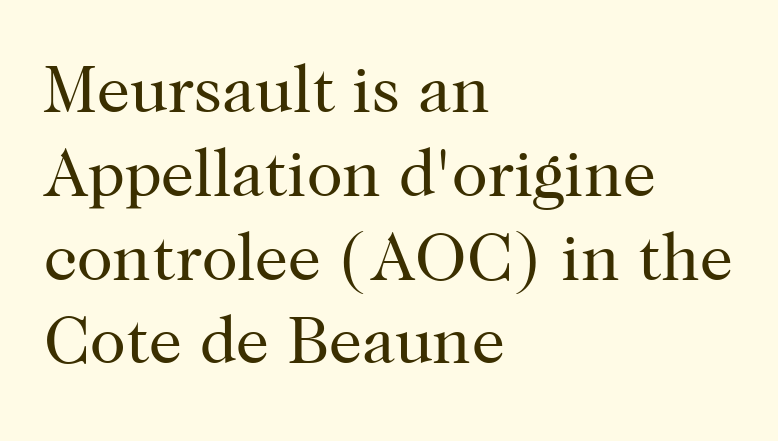
Q: Is the text bold? A: No.
Q: Is the text italic (slanted)? A: No, it is upright.
Q: Is the typeface a serif or a sans-serif typeface? A: Serif.
Q: Is the text underlined? A: No.
Q: How is the paragraph aligned? A: Left-aligned.
Q: Is the spacing between letters normal or unusually wide? A: Normal.
Q: Is the spacing between lines tight, normal or loose? A: Normal.
Q: Width (condensed, normal, or wide)? A: Normal.
Q: Stroke contrast? A: High.
Q: x-height? A: Medium.
Q: Monospaced? A: No.
